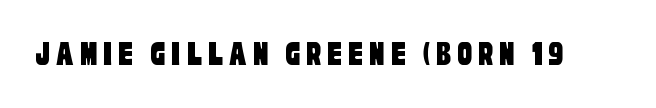
Q: Is the typeface a serif or a sans-serif typeface? A: Sans-serif.
Q: Is the text underlined? A: No.
Q: Width (condensed, normal, or wide)? A: Condensed.
Q: Stroke contrast? A: Low.
Q: x-height? A: Large.
Q: Monospaced? A: No.
